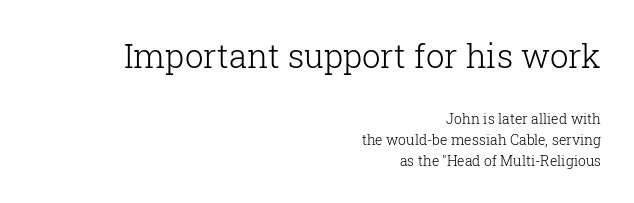
The image shows 33 px light serif type, upright; set right-aligned, normal line spacing (1.5x), normal letter spacing, not underlined; the first (top) block is 2.36x larger; low stroke contrast and a medium x-height.
